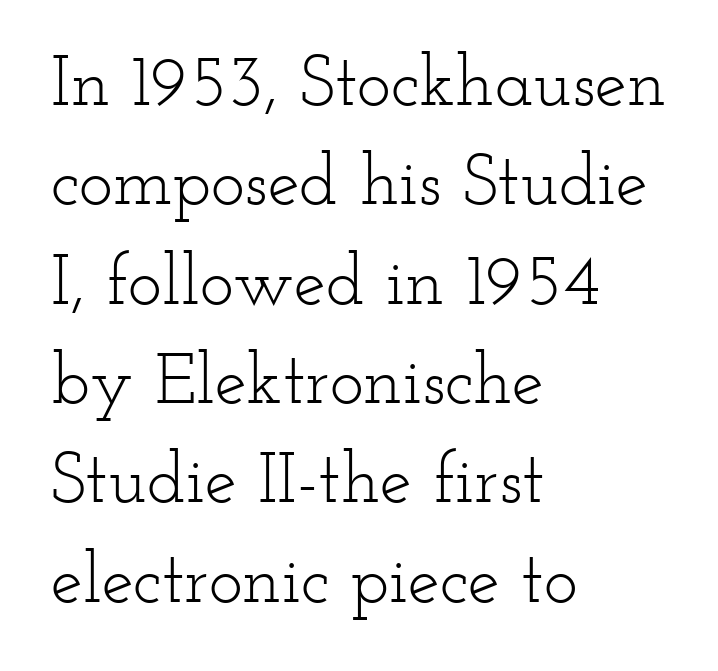
Q: Is the text bold? A: No.
Q: Is the text italic (slanted)? A: No, it is upright.
Q: Is the typeface a serif or a sans-serif typeface? A: Serif.
Q: Is the text underlined? A: No.
Q: How is the paragraph aligned? A: Left-aligned.
Q: Is the spacing between letters normal or unusually wide? A: Normal.
Q: Is the spacing between lines tight, normal or loose? A: Normal.
Q: Width (condensed, normal, or wide)? A: Wide.
Q: Stroke contrast? A: Low.
Q: x-height? A: Small.
Q: Monospaced? A: No.
